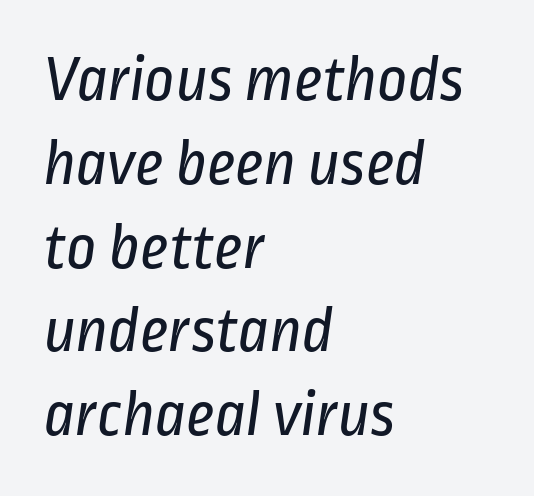
You could not count columns in this text — the font is proportionally spaced. Weight: not bold — regular or lighter. The letterforms sit shoulder to shoulder at normal distance. Underline: absent. Reading down the column, the eye jumps a familiar distance to each next line. The glyphs in this specimen are sans serif.
